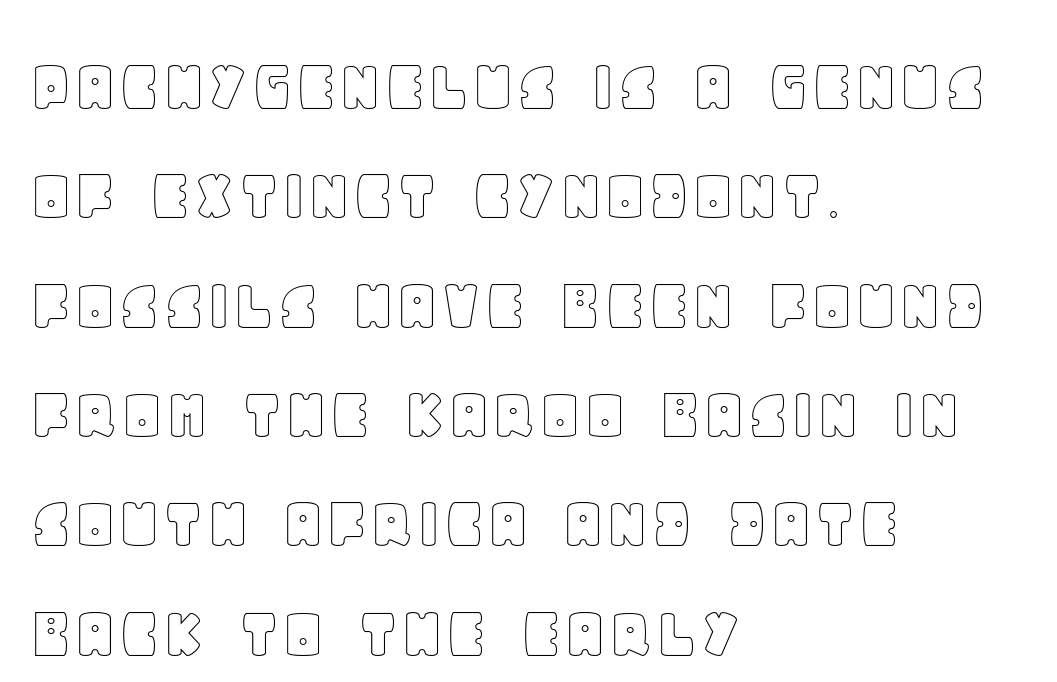
The image shows 77 px text type, upright; set left-aligned, normal line spacing (1.42x), normal letter spacing, not underlined; a large x-height.
